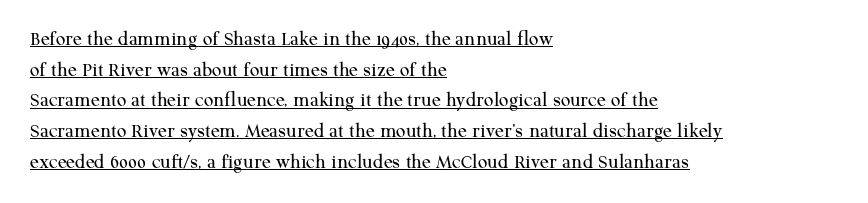
{"italic": "no", "bold": "no", "underline": "yes", "align": "left", "line_spacing": "normal", "line_spacing_ratio": 1.46, "letter_spacing": "normal", "letter_spacing_em": 0.0, "glyph_px": 21}
